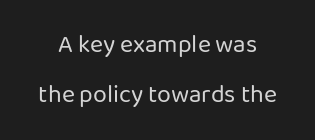
Q: Is the text bold? A: No.
Q: Is the text italic (slanted)? A: No, it is upright.
Q: Is the text underlined? A: No.
Q: Is the spacing between letters normal or unusually wide? A: Normal.
Q: Is the spacing between lines tight, normal or loose? A: Loose.
